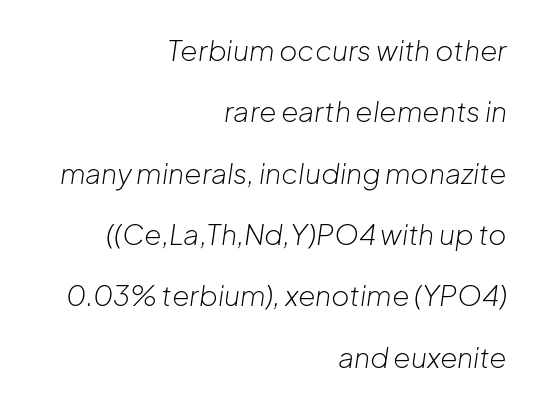
Q: Is the text bold? A: No.
Q: Is the text italic (slanted)? A: Yes, it leans right by about 8 degrees.
Q: Is the text underlined? A: No.
Q: How is the paragraph aligned? A: Right-aligned.
Q: Is the spacing between letters normal or unusually wide? A: Normal.
Q: Is the spacing between lines tight, normal or loose? A: Loose.
Q: Width (condensed, normal, or wide)? A: Normal.
Q: Stroke contrast? A: Low.
Q: x-height? A: Medium.
Q: Monospaced? A: No.
